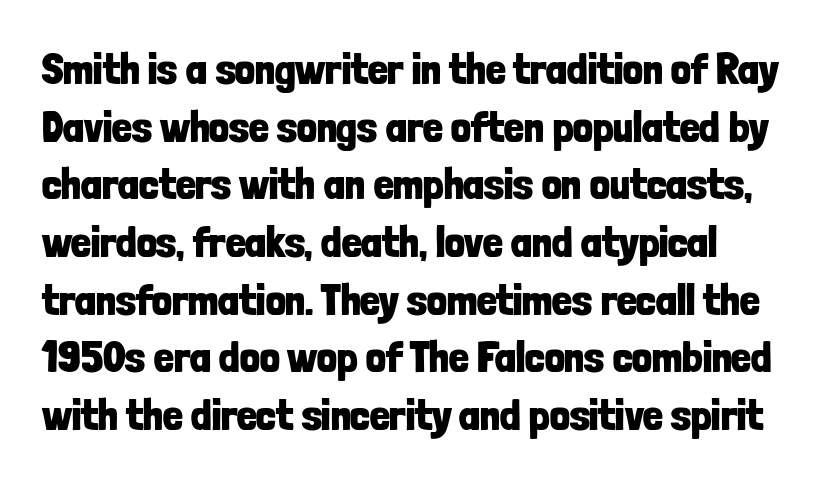
{"serif": "no", "italic": "no", "bold": "yes", "weight": "bold", "width": "condensed", "stroke_contrast": "low", "x_height": "medium", "monospaced": "no", "underline": "no", "line_spacing": "normal", "line_spacing_ratio": 1.31, "letter_spacing": "normal", "letter_spacing_em": 0.0, "glyph_px": 44}
